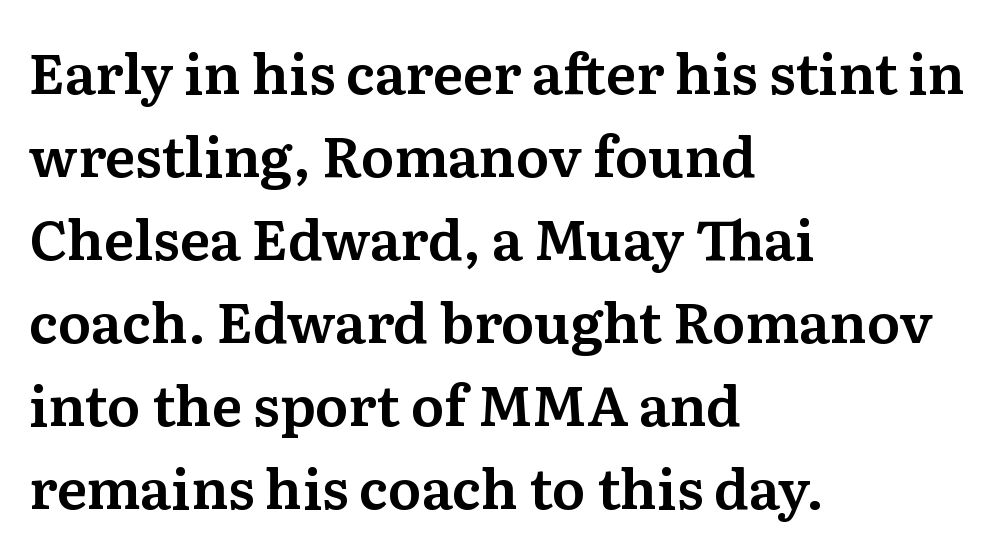
Regarding leading, the lines here are spaced in the standard way. Reading down the block, your eye returns to a fixed left position each line. This rendering features lettering with no underline. Look at the tracking — it's just the regular setting, nothing added.
